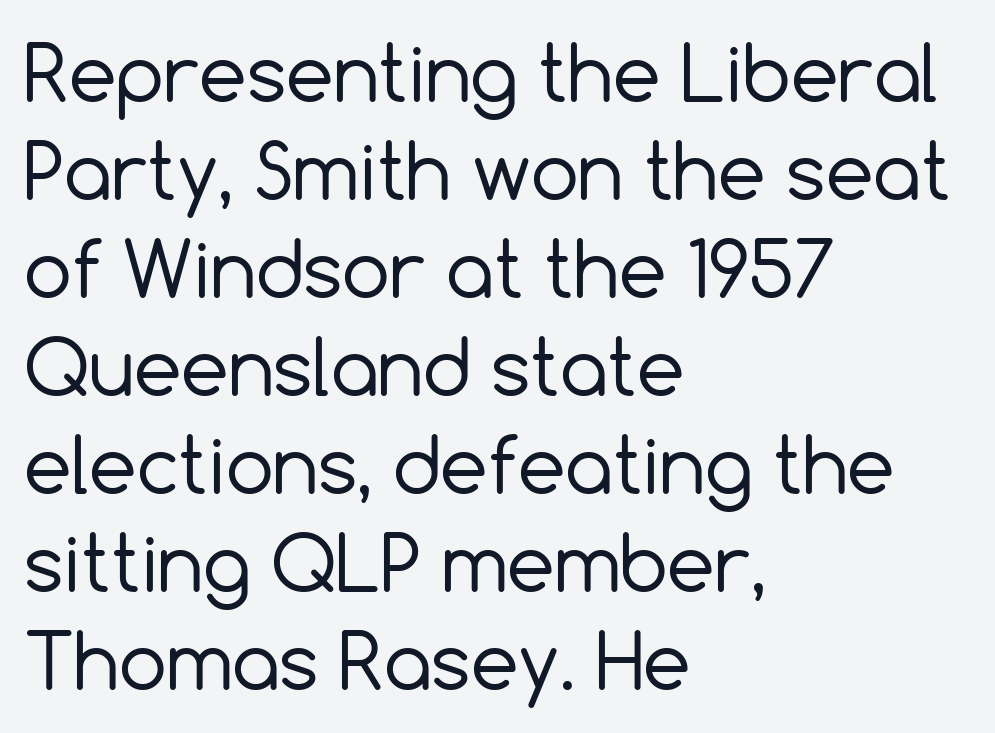
{"serif": "no", "italic": "no", "bold": "no", "weight": "regular", "width": "normal", "x_height": "medium", "monospaced": "no", "underline": "no", "align": "left", "line_spacing": "normal", "line_spacing_ratio": 1.29, "letter_spacing": "normal", "letter_spacing_em": 0.0, "glyph_px": 76}
